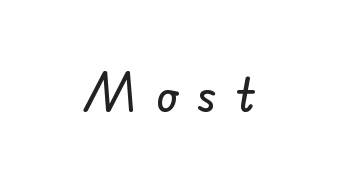
Q: Is the typeface a serif or a sans-serif typeface? A: Sans-serif.
Q: Is the text underlined? A: No.
Q: How is the paragraph aligned? A: Centered.
Q: Is the spacing between letters normal or unusually wide? A: Unusually wide.
Q: Width (condensed, normal, or wide)? A: Normal.
Q: Stroke contrast? A: Low.
Q: x-height? A: Small.
Q: Monospaced? A: No.
